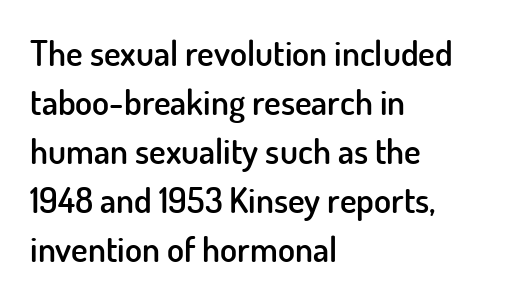
The image shows 35 px semibold sans-serif type, upright; set left-aligned, normal line spacing (1.4x), normal letter spacing, not underlined; low stroke contrast and a small x-height.
